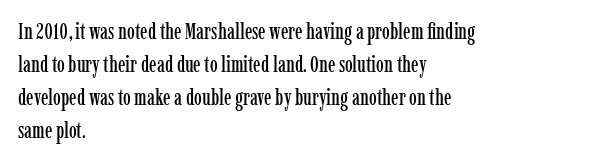
The image shows 22 px text type, upright; set left-aligned, normal line spacing (1.5x), normal letter spacing, not underlined.
